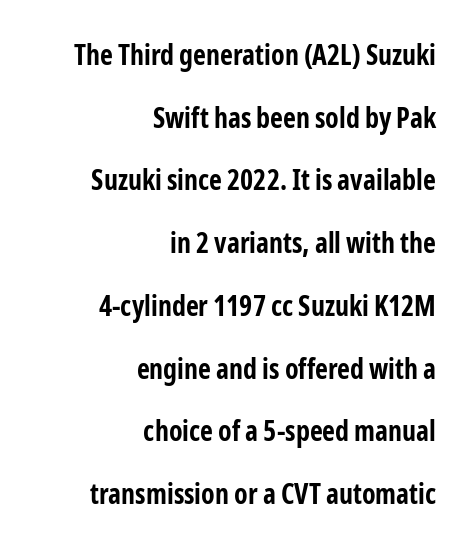
{"serif": "no", "italic": "no", "bold": "yes", "weight": "bold", "width": "condensed", "stroke_contrast": "low", "x_height": "medium", "monospaced": "no", "underline": "no", "align": "right", "line_spacing": "loose", "line_spacing_ratio": 2.24, "letter_spacing": "normal", "letter_spacing_em": 0.0, "glyph_px": 28}
